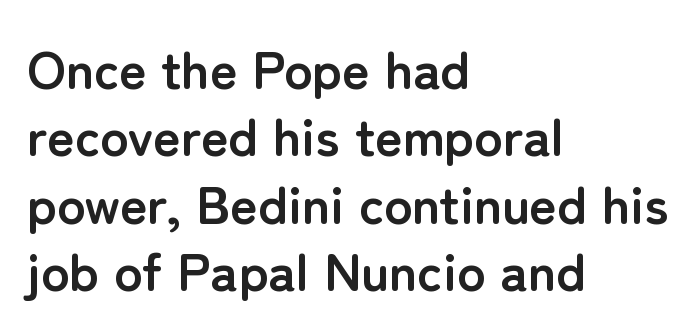
Q: Is the text bold? A: Yes.
Q: Is the text italic (slanted)? A: No, it is upright.
Q: Is the typeface a serif or a sans-serif typeface? A: Sans-serif.
Q: Is the text underlined? A: No.
Q: How is the paragraph aligned? A: Left-aligned.
Q: Is the spacing between letters normal or unusually wide? A: Normal.
Q: Is the spacing between lines tight, normal or loose? A: Normal.
Q: Width (condensed, normal, or wide)? A: Normal.
Q: Stroke contrast? A: Low.
Q: x-height? A: Medium.
Q: Monospaced? A: No.
